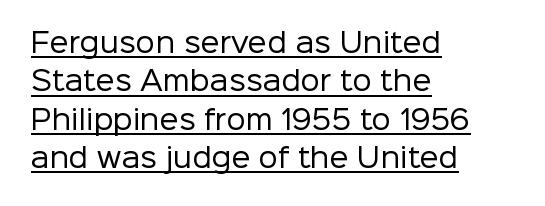
Reading down the column, the eye jumps a familiar distance to each next line. The lines in this sample share a left origin and differ only in where they stop. The font's upright variant was chosen for this text. Compared with undecorated copy, this sample adds a rule below the words. Nobody touched the tracking dial on this one.
